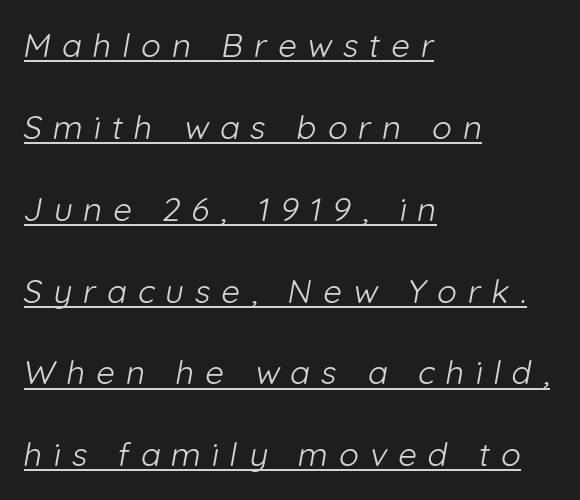
Q: Is the text bold? A: No.
Q: Is the typeface a serif or a sans-serif typeface? A: Sans-serif.
Q: Is the text underlined? A: Yes.
Q: How is the paragraph aligned? A: Left-aligned.
Q: Is the spacing between letters normal or unusually wide? A: Unusually wide.
Q: Is the spacing between lines tight, normal or loose? A: Loose.
Q: Width (condensed, normal, or wide)? A: Normal.
Q: Stroke contrast? A: Low.
Q: x-height? A: Medium.
Q: Monospaced? A: No.
